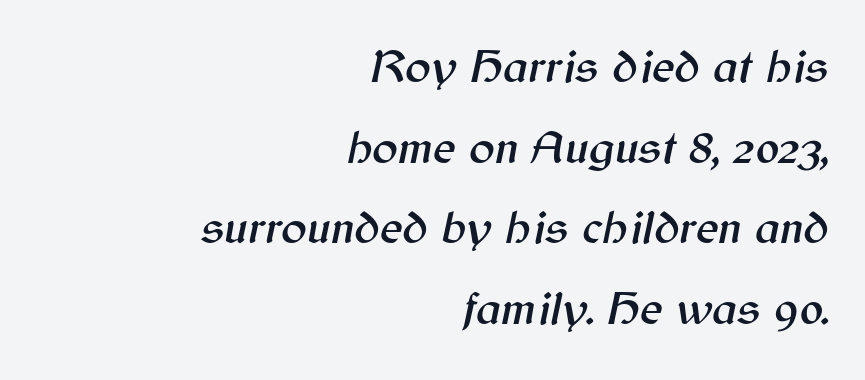
{"italic": "yes", "lean": "right", "slant_degrees": 12, "width": "normal", "stroke_contrast": "medium", "x_height": "medium", "monospaced": "no", "underline": "no", "align": "right", "line_spacing": "normal", "line_spacing_ratio": 1.68, "letter_spacing": "normal", "letter_spacing_em": 0.0, "glyph_px": 48}
